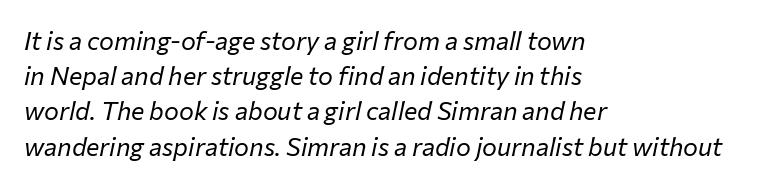
The image shows 25 px text type, italic (leaning right); set left-aligned, normal line spacing (1.41x), normal letter spacing, not underlined.
